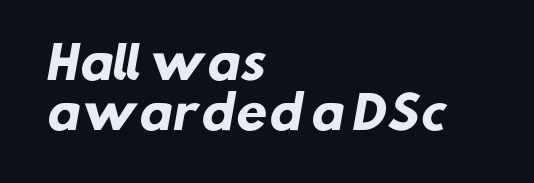
Q: Is the text bold? A: Yes.
Q: Is the typeface a serif or a sans-serif typeface? A: Sans-serif.
Q: Is the text underlined? A: No.
Q: How is the paragraph aligned? A: Left-aligned.
Q: Is the spacing between letters normal or unusually wide? A: Normal.
Q: Is the spacing between lines tight, normal or loose? A: Tight.
Q: Width (condensed, normal, or wide)? A: Normal.
Q: Stroke contrast? A: Low.
Q: x-height? A: Medium.
Q: Monospaced? A: No.
